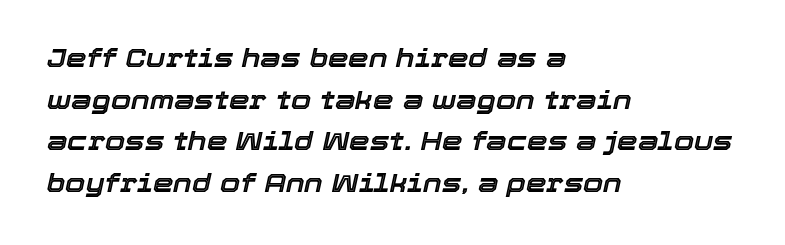
Q: Is the text italic (slanted)? A: Yes, it leans right by about 12 degrees.
Q: Is the text underlined? A: No.
Q: How is the paragraph aligned? A: Left-aligned.
Q: Is the spacing between letters normal or unusually wide? A: Normal.
Q: Is the spacing between lines tight, normal or loose? A: Normal.
